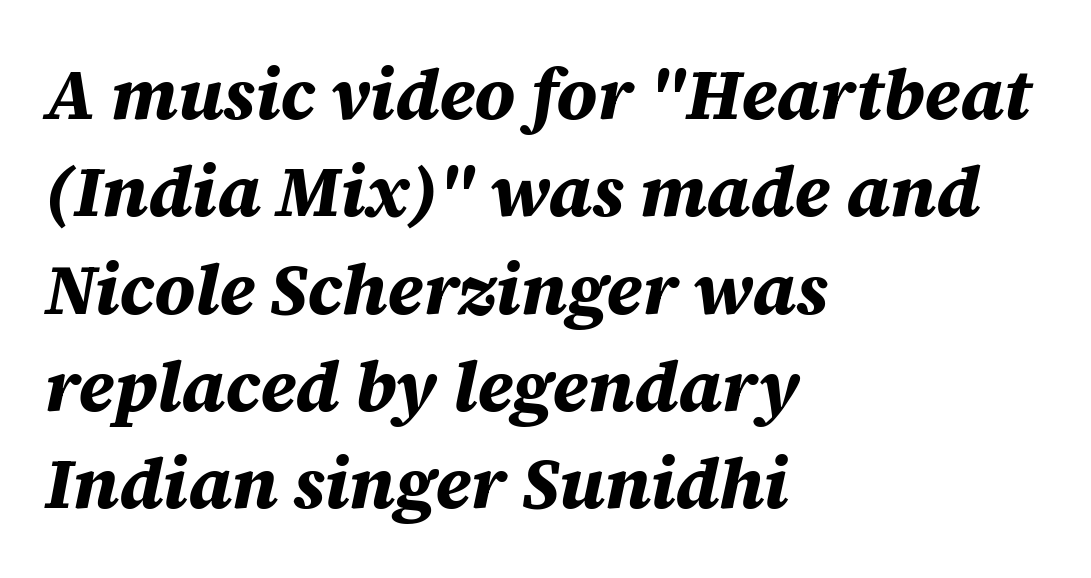
The image shows 71 px bold type, italic (leaning right); set left-aligned, normal line spacing (1.37x), normal letter spacing, not underlined; medium stroke contrast and a large x-height.
